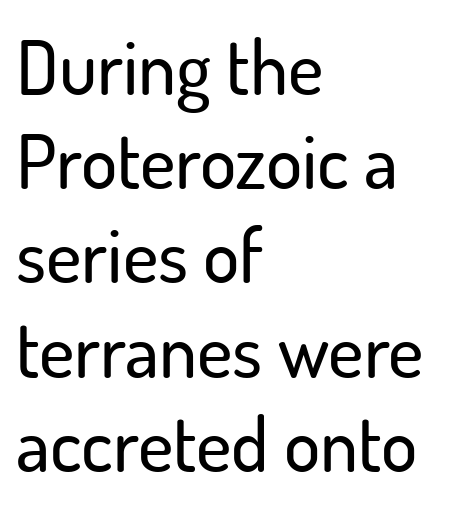
Is the block centered? No — it sits flush against the left margin. The specimen omits any rule beneath the text block's lines. Italic: no, the glyphs are upright roman. Letterform terminals end flat and unadorned throughout the passage. Is the letter spacing exaggerated? No — it looks like the ordinary default.
